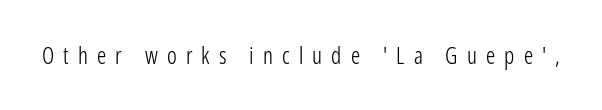
{"italic": "no", "bold": "no", "underline": "no", "letter_spacing": "wide", "letter_spacing_em": 0.4, "glyph_px": 23}
